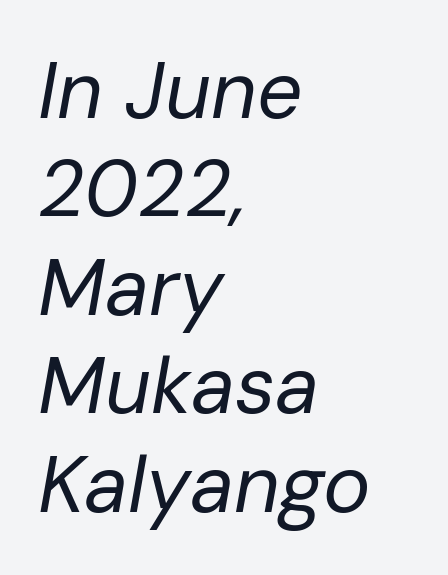
{"italic": "yes", "lean": "right", "slant_degrees": 10, "bold": "no", "weight": "regular", "width": "normal", "stroke_contrast": "low", "x_height": "medium", "monospaced": "no", "underline": "no", "align": "left", "line_spacing_ratio": 1.23, "letter_spacing": "normal", "letter_spacing_em": 0.0, "glyph_px": 80}
